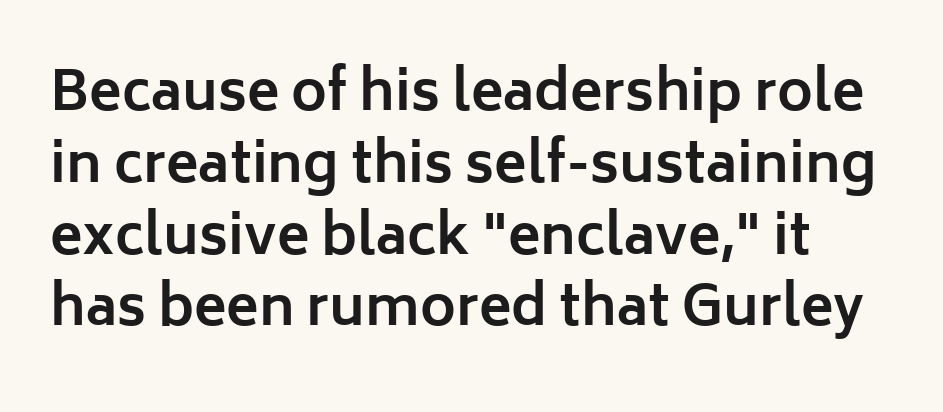
Q: Is the text bold? A: Yes.
Q: Is the text italic (slanted)? A: No, it is upright.
Q: Is the typeface a serif or a sans-serif typeface? A: Sans-serif.
Q: Is the text underlined? A: No.
Q: Is the spacing between letters normal or unusually wide? A: Normal.
Q: Is the spacing between lines tight, normal or loose? A: Normal.
Q: Width (condensed, normal, or wide)? A: Normal.
Q: Stroke contrast? A: Low.
Q: x-height? A: Medium.
Q: Monospaced? A: No.
